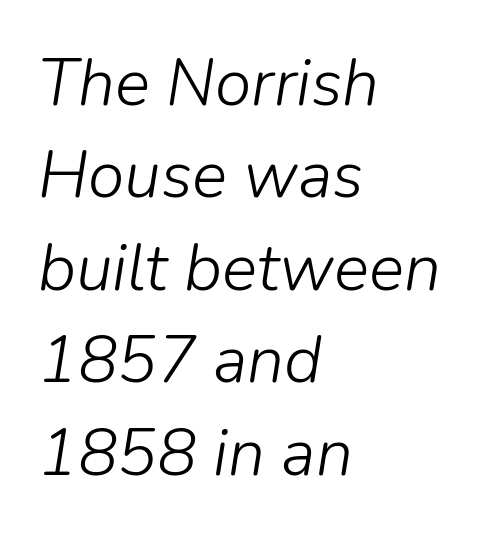
{"italic": "yes", "lean": "right", "slant_degrees": 9, "bold": "no", "weight": "light", "width": "normal", "stroke_contrast": "low", "x_height": "medium", "monospaced": "no", "underline": "no", "align": "left", "line_spacing": "normal", "line_spacing_ratio": 1.4, "letter_spacing": "normal", "letter_spacing_em": 0.0, "glyph_px": 66}
